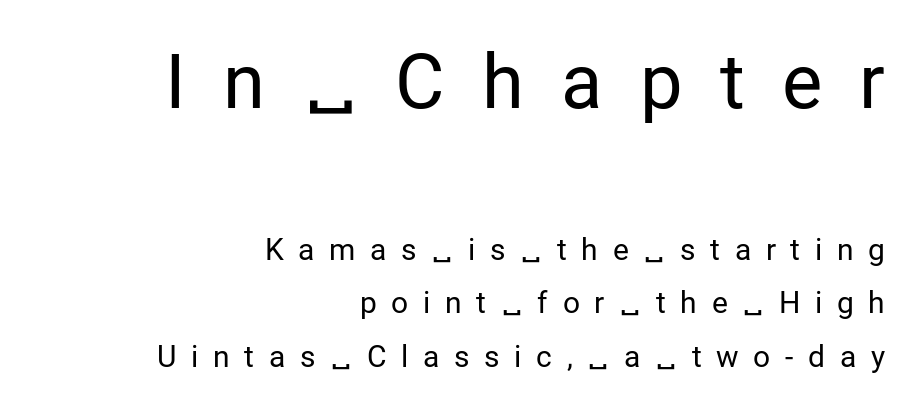
Decoration check: the copy has no underline. The letters carry no serifs — their stems end cleanly without finishing strokes. The letters look calm and open, with moderate or lighter stems. Posture: upright roman. Notice how the passage keeps a crisp vertical edge on the right only.
